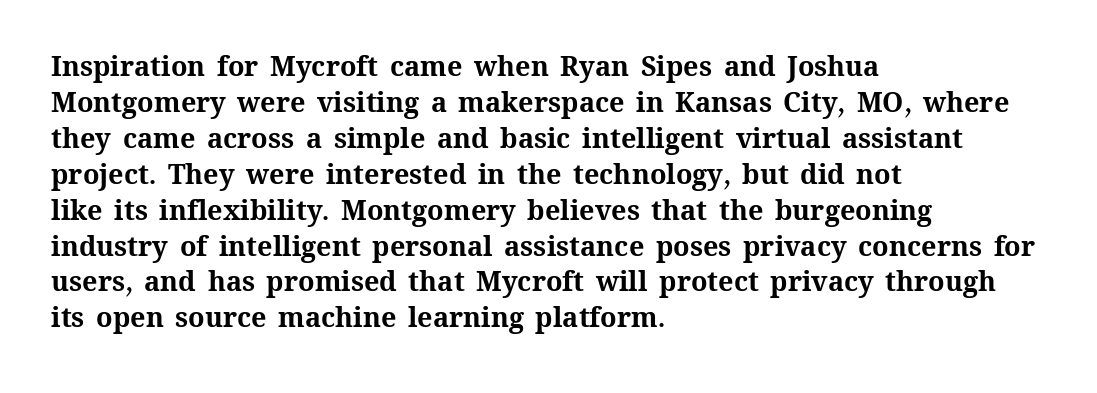
{"italic": "no", "bold": "yes", "underline": "no", "align": "left", "line_spacing": "normal", "line_spacing_ratio": 1.33, "letter_spacing": "normal", "letter_spacing_em": 0.0, "glyph_px": 27}
